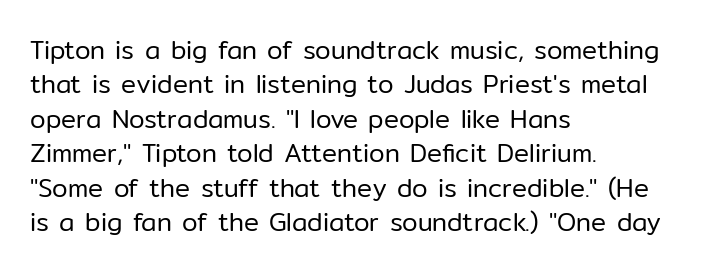
The image shows 25 px text type, upright; set left-aligned, normal line spacing (1.38x), normal letter spacing, not underlined.
